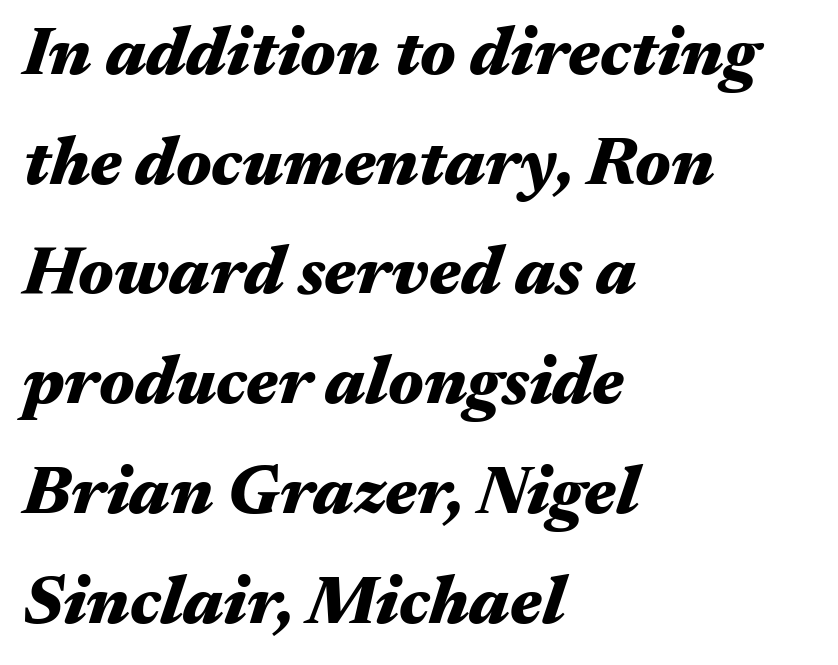
The image shows 69 px heavy, wide type, italic (leaning right); set left-aligned, normal line spacing (1.59x), normal letter spacing, not underlined; medium stroke contrast and a medium x-height.
